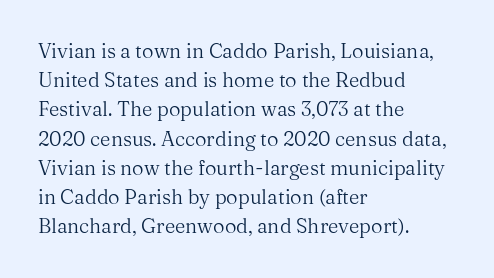
{"italic": "no", "bold": "no", "underline": "no", "align": "left", "line_spacing": "normal", "line_spacing_ratio": 1.46, "letter_spacing": "normal", "letter_spacing_em": 0.0, "glyph_px": 20}
